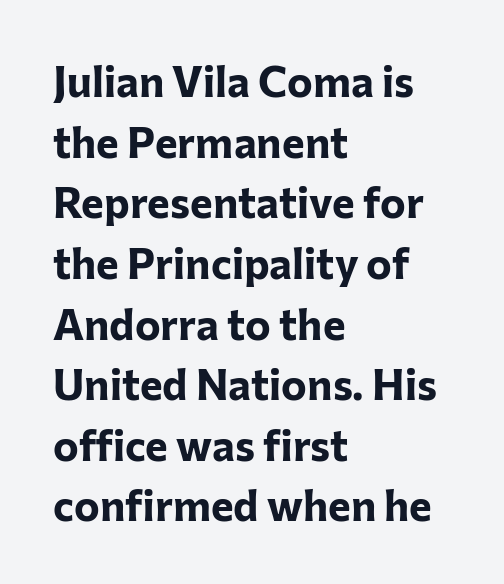
{"serif": "no", "italic": "no", "bold": "yes", "weight": "bold", "width": "normal", "stroke_contrast": "low", "x_height": "medium", "monospaced": "no", "underline": "no", "align": "left", "line_spacing": "normal", "line_spacing_ratio": 1.41, "letter_spacing": "normal", "letter_spacing_em": 0.0, "glyph_px": 43}
